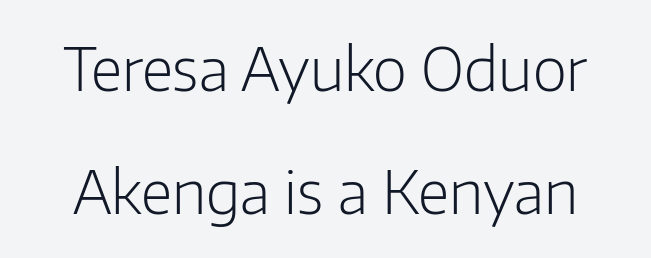
Nobody touched the tracking dial on this one. No word sits above an underline. The text was rendered using a sans face with plain stroke endings. Widely set lines give the paragraph a tall, airy silhouette. Italic? Not at all — the glyphs are vertical.
